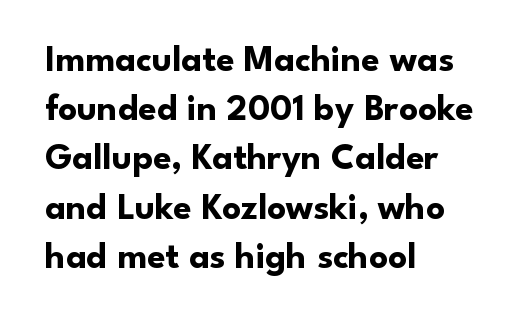
{"serif": "no", "italic": "no", "bold": "yes", "weight": "bold", "width": "normal", "stroke_contrast": "low", "x_height": "small", "monospaced": "no", "underline": "no", "align": "left", "line_spacing": "normal", "line_spacing_ratio": 1.33, "letter_spacing": "normal", "letter_spacing_em": 0.0, "glyph_px": 37}
